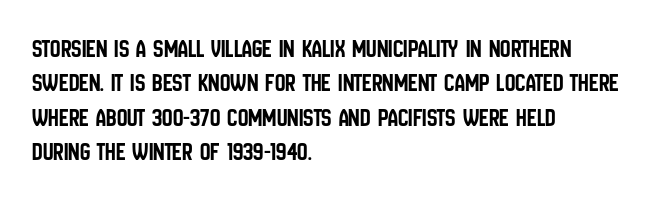
The image shows 26 px text type, upright; set left-aligned, normal line spacing (1.32x), normal letter spacing, not underlined.
